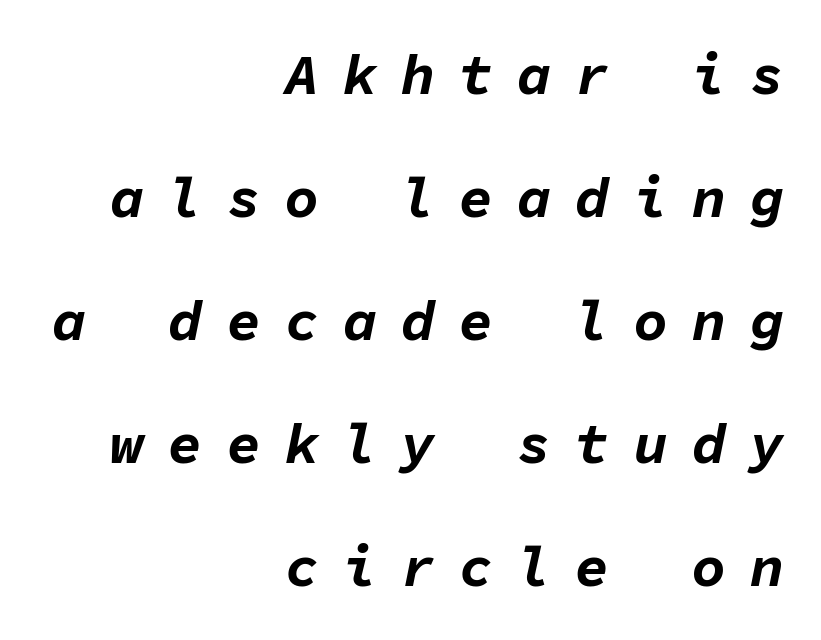
{"italic": "yes", "lean": "right", "slant_degrees": 11, "bold": "yes", "weight": "bold", "width": "normal", "stroke_contrast": "low", "x_height": "medium", "monospaced": "yes", "underline": "no", "align": "right", "line_spacing": "loose", "line_spacing_ratio": 2.16, "letter_spacing": "wide", "letter_spacing_em": 0.42, "glyph_px": 57}
